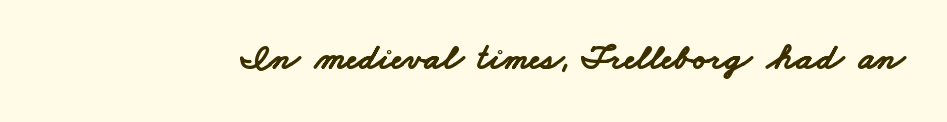
The image shows 37 px bold, wide sans-serif type; set normal letter spacing, not underlined; low stroke contrast and a small x-height.
